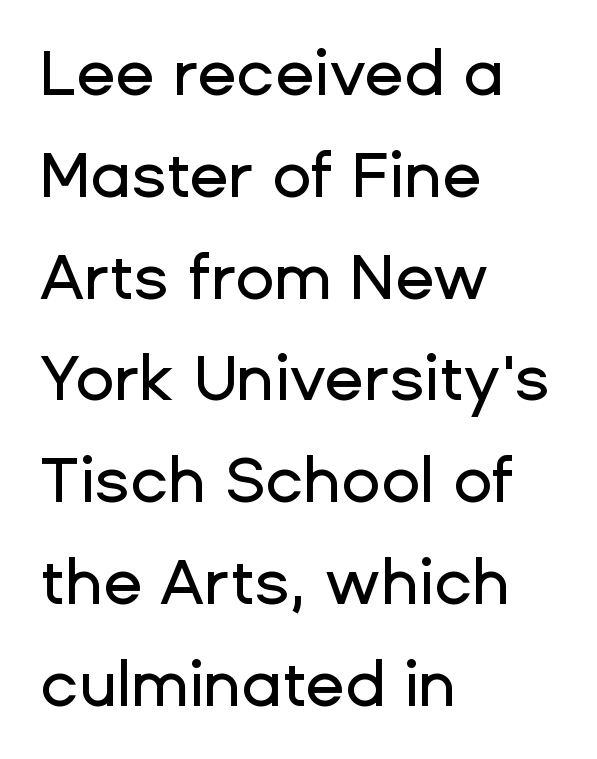
Q: Is the text italic (slanted)? A: No, it is upright.
Q: Is the typeface a serif or a sans-serif typeface? A: Sans-serif.
Q: Is the text underlined? A: No.
Q: How is the paragraph aligned? A: Left-aligned.
Q: Is the spacing between letters normal or unusually wide? A: Normal.
Q: Is the spacing between lines tight, normal or loose? A: Normal.
Q: Width (condensed, normal, or wide)? A: Normal.
Q: Stroke contrast? A: Low.
Q: x-height? A: Medium.
Q: Monospaced? A: No.
